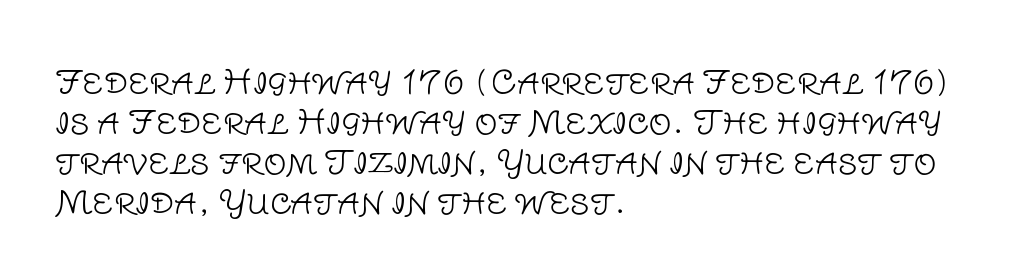
{"serif": "no", "bold": "no", "weight": "light", "width": "normal", "stroke_contrast": "low", "x_height": "large", "monospaced": "no", "underline": "no", "align": "left", "line_spacing": "normal", "line_spacing_ratio": 1.25, "letter_spacing": "normal", "letter_spacing_em": 0.0, "glyph_px": 32}
